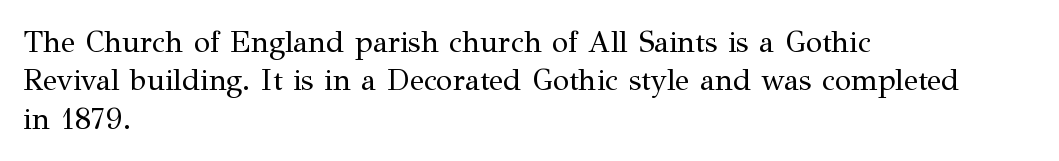
Q: Is the text bold? A: No.
Q: Is the text italic (slanted)? A: No, it is upright.
Q: Is the typeface a serif or a sans-serif typeface? A: Serif.
Q: Is the text underlined? A: No.
Q: How is the paragraph aligned? A: Left-aligned.
Q: Is the spacing between letters normal or unusually wide? A: Normal.
Q: Is the spacing between lines tight, normal or loose? A: Normal.
Q: Width (condensed, normal, or wide)? A: Normal.
Q: Stroke contrast? A: Medium.
Q: x-height? A: Medium.
Q: Monospaced? A: No.
